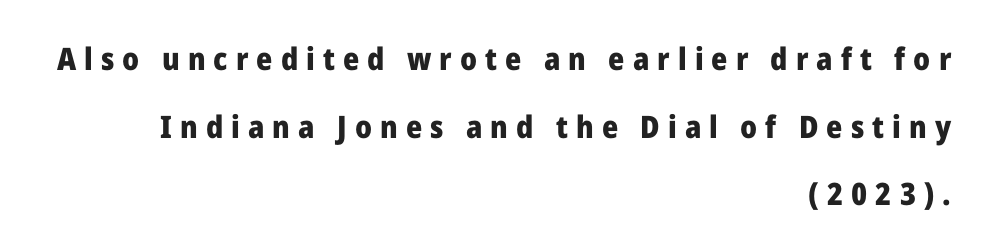
Q: Is the text bold? A: Yes.
Q: Is the text italic (slanted)? A: No, it is upright.
Q: Is the typeface a serif or a sans-serif typeface? A: Sans-serif.
Q: Is the text underlined? A: No.
Q: How is the paragraph aligned? A: Right-aligned.
Q: Is the spacing between letters normal or unusually wide? A: Unusually wide.
Q: Is the spacing between lines tight, normal or loose? A: Loose.
Q: Width (condensed, normal, or wide)? A: Normal.
Q: Stroke contrast? A: Low.
Q: x-height? A: Medium.
Q: Monospaced? A: No.
